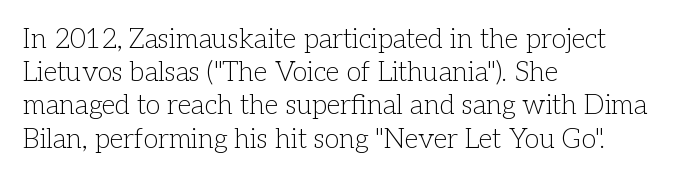
Q: Is the text bold? A: No.
Q: Is the text italic (slanted)? A: No, it is upright.
Q: Is the text underlined? A: No.
Q: How is the paragraph aligned? A: Left-aligned.
Q: Is the spacing between letters normal or unusually wide? A: Normal.
